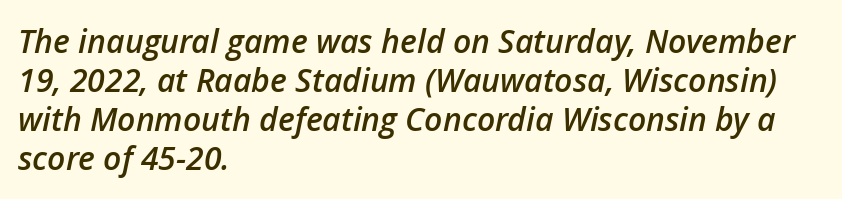
{"italic": "yes", "lean": "right", "slant_degrees": 12, "bold": "semi", "weight": "semibold", "width": "normal", "stroke_contrast": "low", "x_height": "medium", "monospaced": "no", "underline": "no", "align": "left", "line_spacing_ratio": 1.22, "letter_spacing": "normal", "letter_spacing_em": 0.0, "glyph_px": 32}
